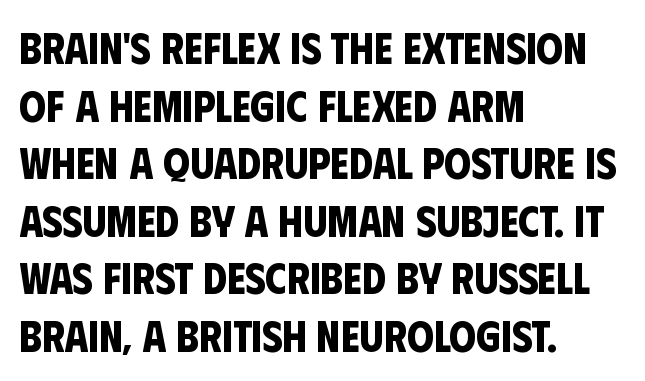
Q: Is the text bold? A: Yes.
Q: Is the typeface a serif or a sans-serif typeface? A: Sans-serif.
Q: Is the text underlined? A: No.
Q: How is the paragraph aligned? A: Left-aligned.
Q: Is the spacing between letters normal or unusually wide? A: Normal.
Q: Is the spacing between lines tight, normal or loose? A: Normal.
Q: Width (condensed, normal, or wide)? A: Condensed.
Q: Stroke contrast? A: Low.
Q: x-height? A: Large.
Q: Monospaced? A: No.
